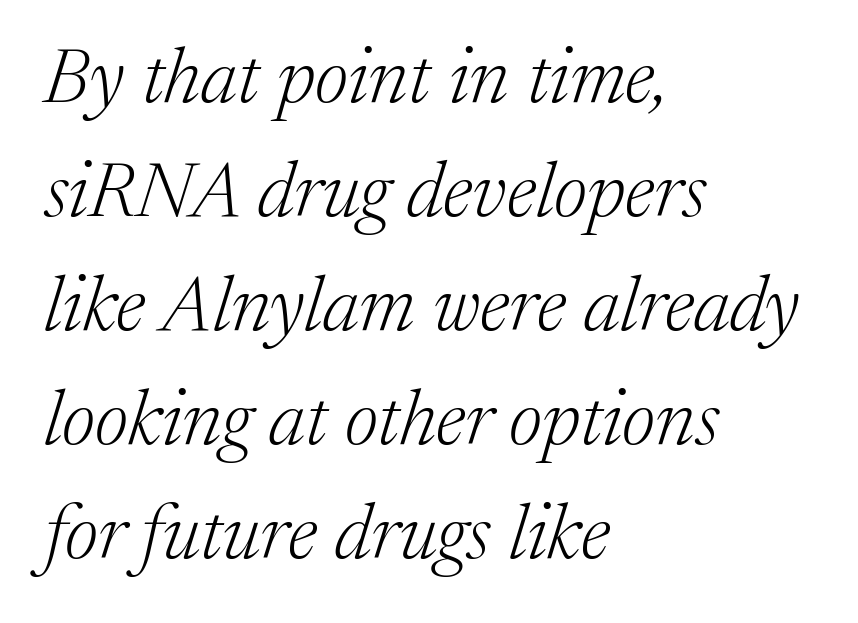
Looking at the ascenders, they clearly lean. Lines of text with bare space underneath. Heaviness? Minimal to ordinary, like unemphasized prose. The passage is arranged the way most books set body copy — flush left. These lines sit exactly where default settings would place them.
